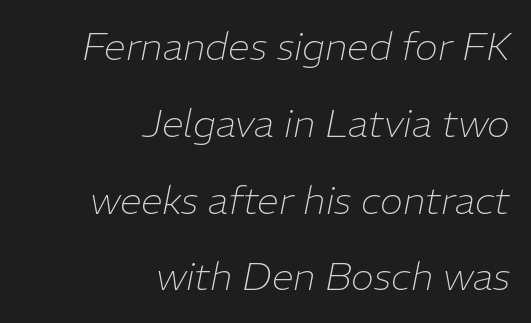
The image shows 39 px thin type, italic (leaning right); set right-aligned, loose line spacing (1.97x), normal letter spacing, not underlined; low stroke contrast and a medium x-height.
